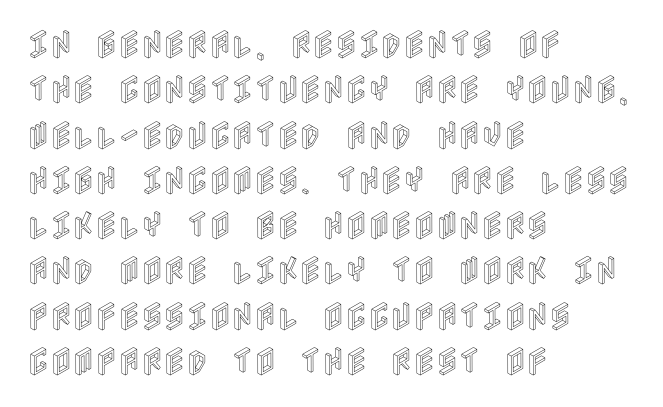
Q: Is the text italic (slanted)? A: No, it is upright.
Q: Is the text underlined? A: No.
Q: How is the paragraph aligned? A: Left-aligned.
Q: Is the spacing between letters normal or unusually wide? A: Normal.
Q: Is the spacing between lines tight, normal or loose? A: Normal.
Q: Width (condensed, normal, or wide)? A: Condensed.
Q: x-height? A: Large.
